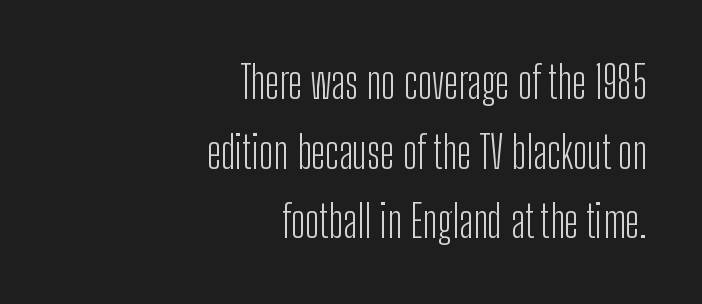
Heaviness? Minimal to ordinary, like unemphasized prose. This sample has the flowing, uneven cadence of proportional lettering. These lines sit exactly where default settings would place them. A clean baseline with only descenders dipping below it. The letters carry no serifs — their stems end cleanly without finishing strokes.
